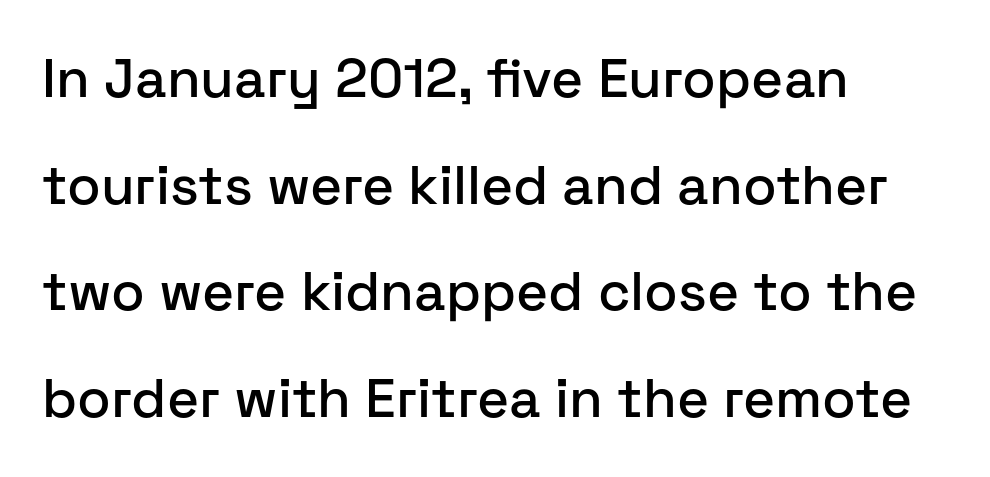
Q: Is the text italic (slanted)? A: No, it is upright.
Q: Is the typeface a serif or a sans-serif typeface? A: Sans-serif.
Q: Is the text underlined? A: No.
Q: How is the paragraph aligned? A: Left-aligned.
Q: Is the spacing between letters normal or unusually wide? A: Normal.
Q: Is the spacing between lines tight, normal or loose? A: Loose.
Q: Width (condensed, normal, or wide)? A: Normal.
Q: Stroke contrast? A: Low.
Q: x-height? A: Medium.
Q: Monospaced? A: No.
